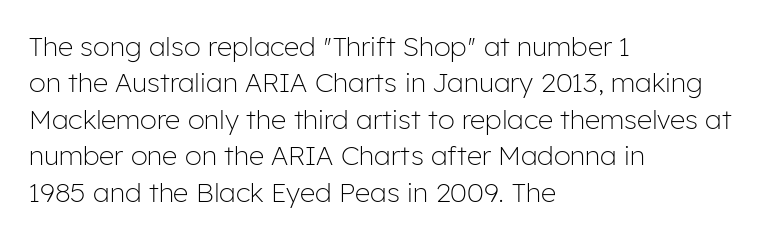
Upright lettering throughout. Reading down the column, the eye jumps a familiar distance to each next line. The typesetting does not lean heavy: it is not bold. Horizontal alignment here is leftward, the default for most running prose. The space directly below the letters is spotless. Glyph-to-glyph distance matches everyday printed text.
